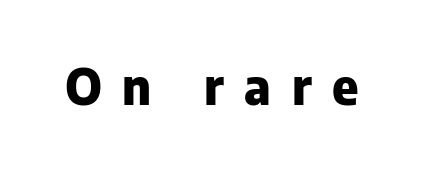
The image shows 50 px heavy sans-serif type, upright; set unusually wide letter spacing (+0.41 em), not underlined; low stroke contrast and a medium x-height.
